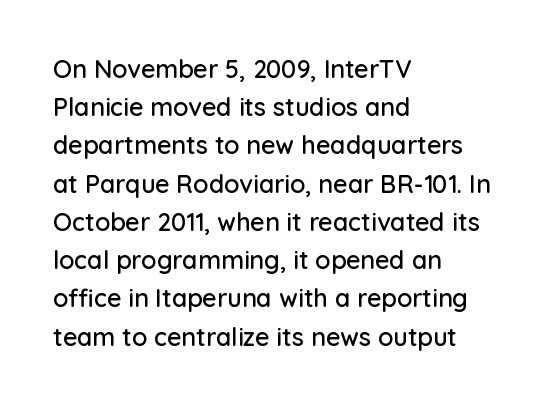
Q: Is the text italic (slanted)? A: No, it is upright.
Q: Is the text underlined? A: No.
Q: How is the paragraph aligned? A: Left-aligned.
Q: Is the spacing between letters normal or unusually wide? A: Normal.
Q: Is the spacing between lines tight, normal or loose? A: Normal.
